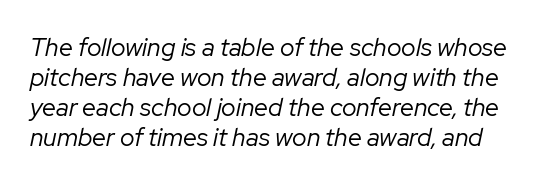
Q: Is the text bold? A: No.
Q: Is the text italic (slanted)? A: Yes, it leans right by about 12 degrees.
Q: Is the text underlined? A: No.
Q: Is the spacing between letters normal or unusually wide? A: Normal.
